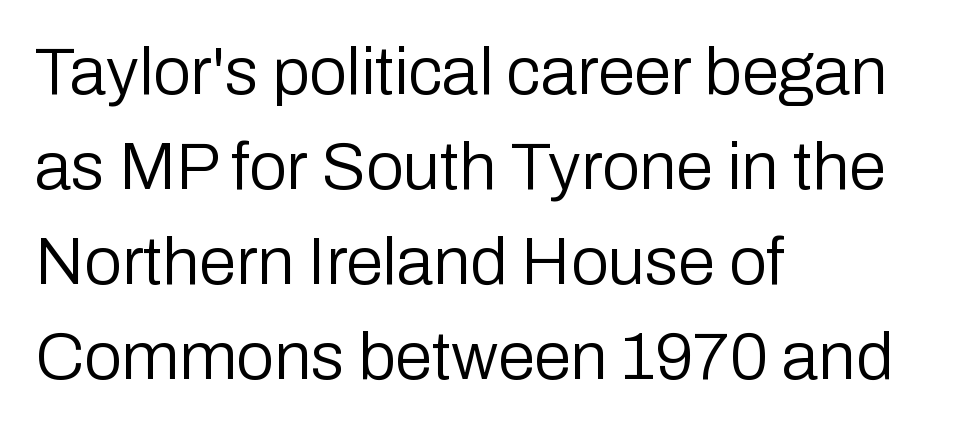
Serif or sans? Sans — the stroke terminals are bare. Type without underlining. Short note: letters normally spaced. A typesetter would call this proportional, since set widths differ per character. The block of text has a typical density, with ordinary space between rows.
